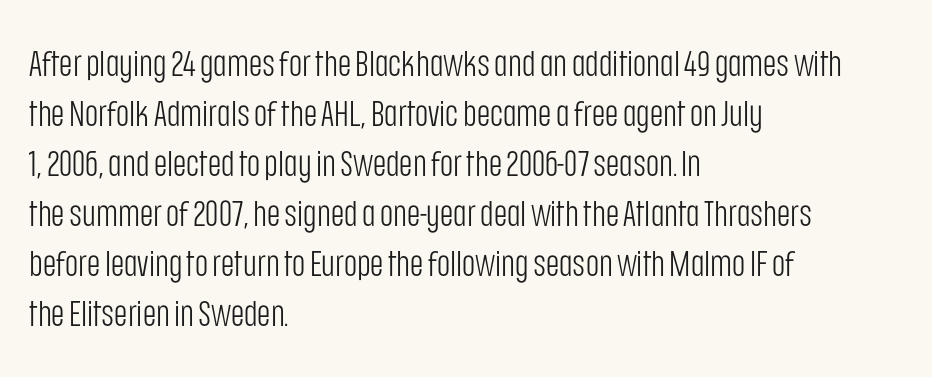
The image shows 36 px light, condensed sans-serif type, upright; set left-aligned, normal line spacing (1.39x), normal letter spacing, not underlined; low stroke contrast and a large x-height.
